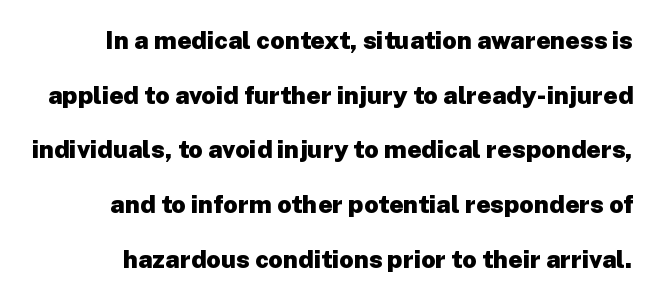
Observe the ordinary spacing: letters are neighbours, not strangers. Bare-footed words on every line. Vertical spacing — loose. Unlike italic type, these characters show no tilt at all. Does the weight exceed regular? Yes, all the way to bold.
